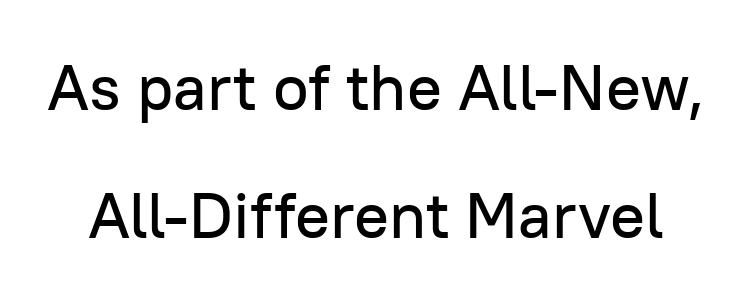
The image shows 65 px sans-serif type, upright; set loose line spacing (1.97x), normal letter spacing, not underlined; low stroke contrast and a medium x-height.
